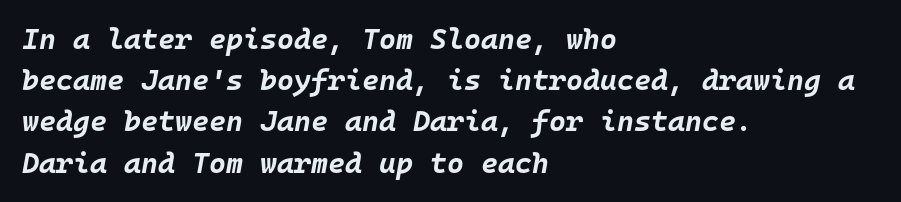
Q: Is the text bold? A: Yes.
Q: Is the text italic (slanted)? A: Yes, it leans right by about 10 degrees.
Q: Is the text underlined? A: No.
Q: How is the paragraph aligned? A: Left-aligned.
Q: Is the spacing between letters normal or unusually wide? A: Normal.
Q: Is the spacing between lines tight, normal or loose? A: Normal.
Q: Width (condensed, normal, or wide)? A: Normal.
Q: Stroke contrast? A: Low.
Q: x-height? A: Large.
Q: Monospaced? A: Yes.
